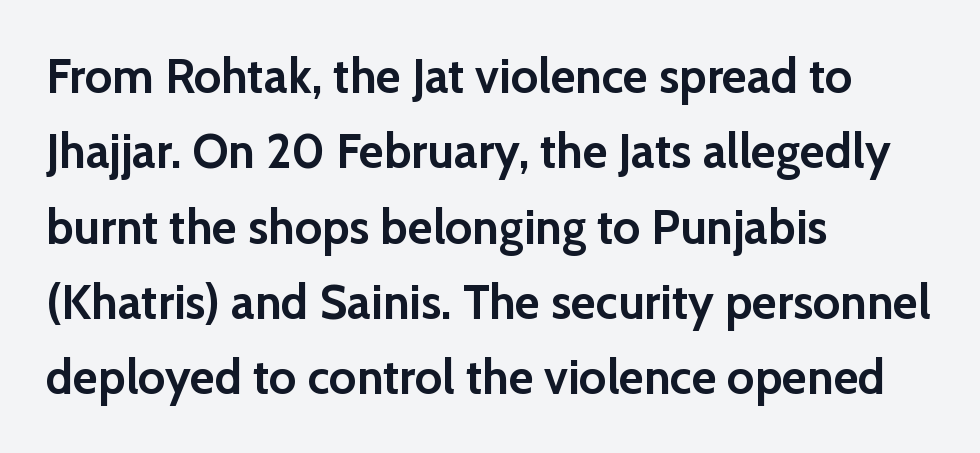
All the whitespace from short lines collects on the right. Looks like regular typesetting: each glyph gets only the width it needs. Characters follow at the spacing the type designer built in. These lines are composed in type without serifs.
